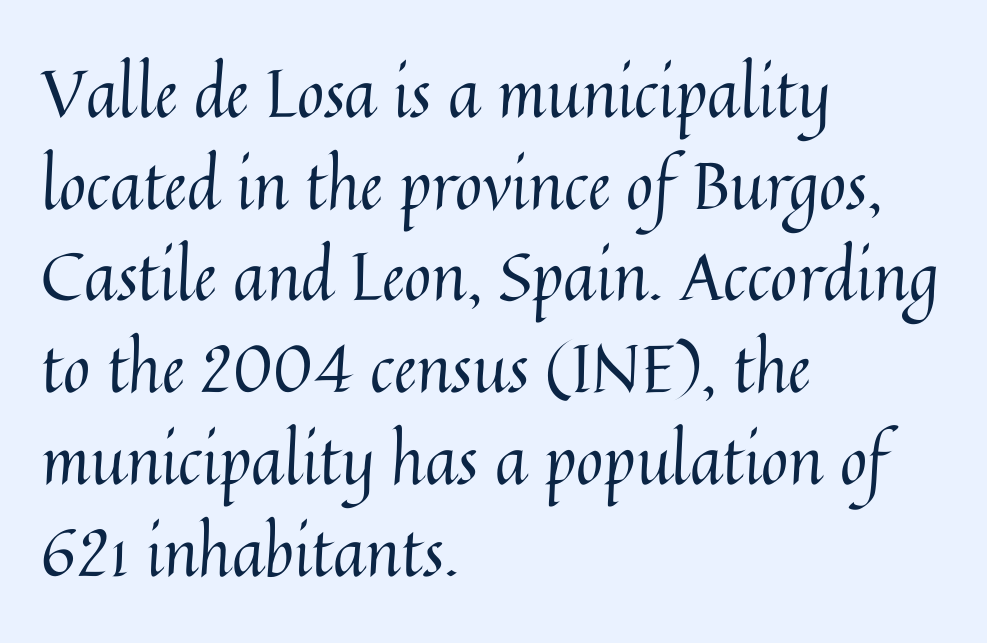
Honestly, the letter spacing is just normal — you wouldn't notice it. The setting favours the left margin, as ordinary paragraphs usually do. Do the characters align in a grid? No, the font is proportional. Unbolded letterforms with no extra heft.
